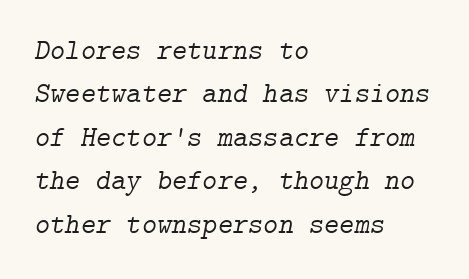
{"serif": "yes", "italic": "yes", "lean": "right", "slant_degrees": 9, "bold": "no", "weight": "light", "width": "normal", "stroke_contrast": "low", "x_height": "medium", "underline": "no", "align": "left", "line_spacing": "normal", "line_spacing_ratio": 1.5, "letter_spacing": "normal", "letter_spacing_em": 0.0, "glyph_px": 29}
